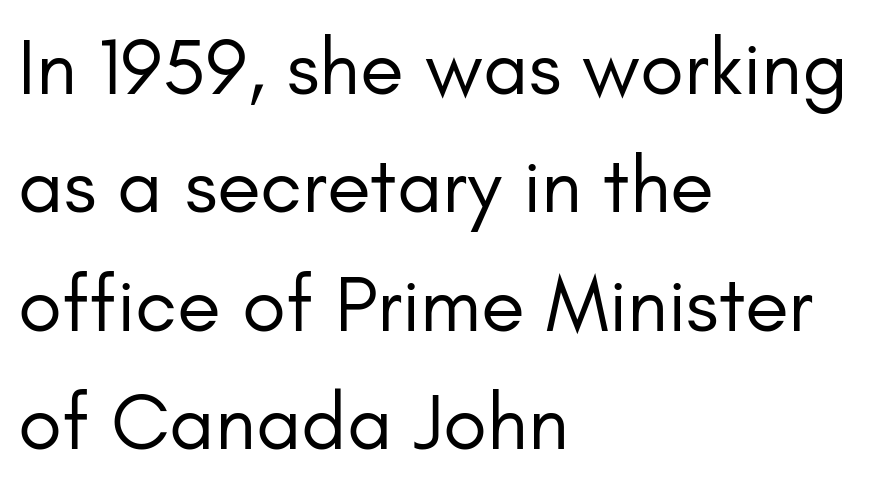
{"serif": "no", "italic": "no", "bold": "no", "weight": "regular", "width": "normal", "stroke_contrast": "low", "x_height": "small", "monospaced": "no", "underline": "no", "align": "left", "line_spacing": "normal", "line_spacing_ratio": 1.48, "letter_spacing": "normal", "letter_spacing_em": 0.0, "glyph_px": 80}
